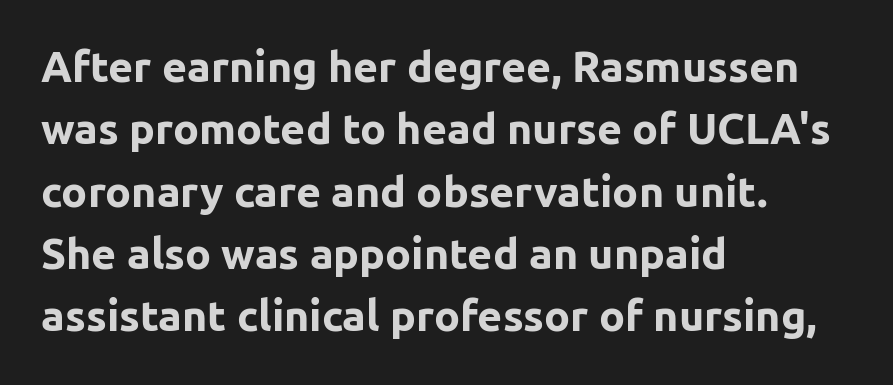
A sans-serif font was chosen for this passage. All the whitespace from short lines collects on the right. Each letter keeps its own natural width here, so spacing adapts to shape. The lettering stays uniformly vertical, giving the passage a roman look. Is there much room between lines? A standard amount, neither cramped nor airy.
